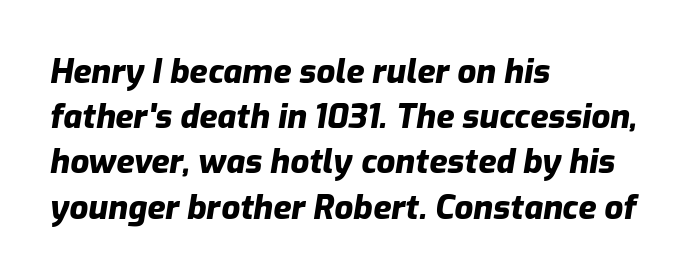
Q: Is the text bold? A: Yes.
Q: Is the text italic (slanted)? A: Yes, it leans right by about 9 degrees.
Q: Is the text underlined? A: No.
Q: How is the paragraph aligned? A: Left-aligned.
Q: Is the spacing between letters normal or unusually wide? A: Normal.
Q: Is the spacing between lines tight, normal or loose? A: Normal.
Q: Width (condensed, normal, or wide)? A: Normal.
Q: Stroke contrast? A: Low.
Q: x-height? A: Medium.
Q: Monospaced? A: No.
